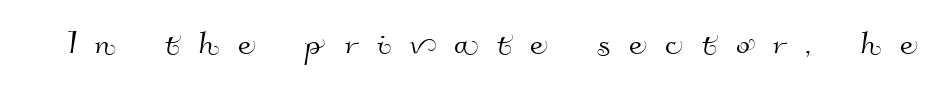
The image shows 41 px sans-serif type; set unusually wide letter spacing (+0.46 em), not underlined; high stroke contrast and a small x-height.
